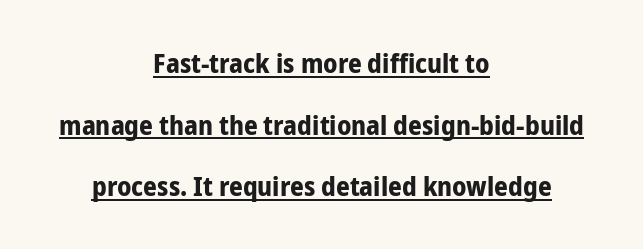
Does the leading feel generous? Absolutely, it's lavish. These lines carry a lot of weight — the face is fully bold. Neither beginnings nor endings align; midpoints do. Italic? Not at all — the glyphs are vertical. You can see a thin bar hugging the bottom of the glyphs.
